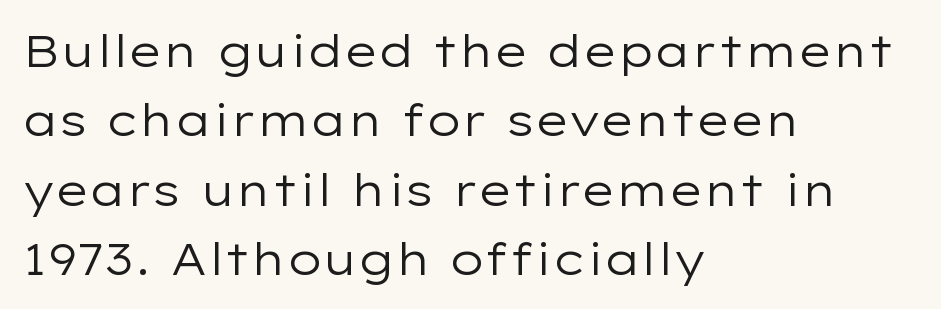
Q: Is the text bold? A: No.
Q: Is the text italic (slanted)? A: No, it is upright.
Q: Is the typeface a serif or a sans-serif typeface? A: Sans-serif.
Q: Is the text underlined? A: No.
Q: How is the paragraph aligned? A: Left-aligned.
Q: Is the spacing between letters normal or unusually wide? A: Normal.
Q: Is the spacing between lines tight, normal or loose? A: Normal.
Q: Width (condensed, normal, or wide)? A: Wide.
Q: Stroke contrast? A: Low.
Q: x-height? A: Medium.
Q: Monospaced? A: No.
